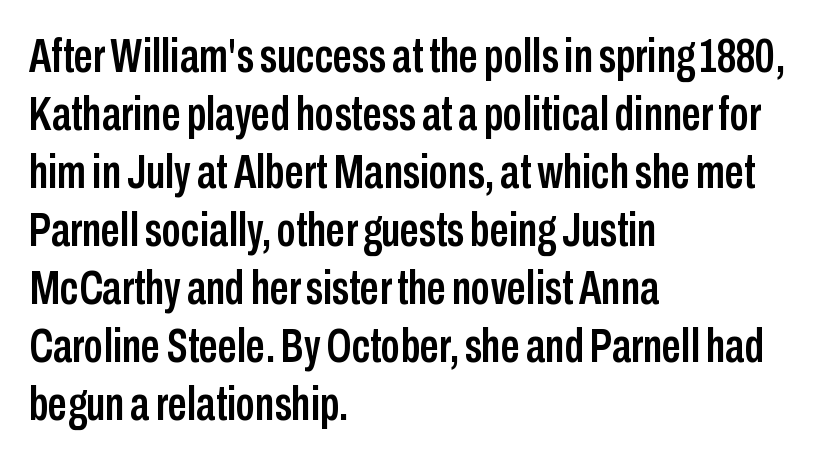
{"serif": "no", "italic": "no", "width": "condensed", "stroke_contrast": "low", "x_height": "medium", "monospaced": "no", "underline": "no", "align": "left", "line_spacing_ratio": 1.21, "letter_spacing": "normal", "letter_spacing_em": 0.0, "glyph_px": 48}
